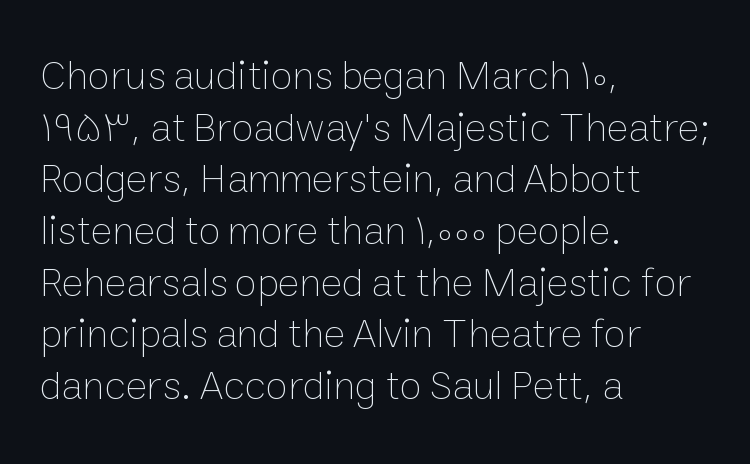
The image shows 41 px thin type, upright; set left-aligned, normal line spacing (1.26x), normal letter spacing, not underlined; low stroke contrast and a medium x-height.
